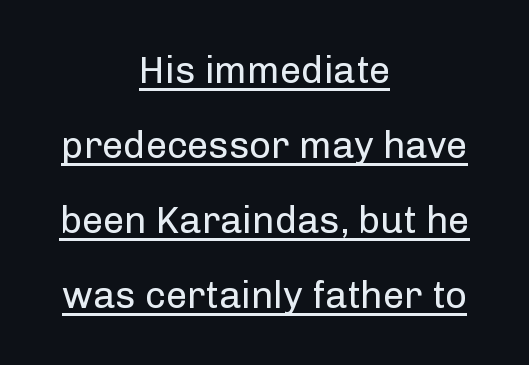
Q: Is the text bold? A: No.
Q: Is the text italic (slanted)? A: No, it is upright.
Q: Is the typeface a serif or a sans-serif typeface? A: Sans-serif.
Q: Is the text underlined? A: Yes.
Q: How is the paragraph aligned? A: Centered.
Q: Is the spacing between letters normal or unusually wide? A: Normal.
Q: Is the spacing between lines tight, normal or loose? A: Loose.
Q: Width (condensed, normal, or wide)? A: Normal.
Q: Stroke contrast? A: Low.
Q: x-height? A: Medium.
Q: Monospaced? A: No.
